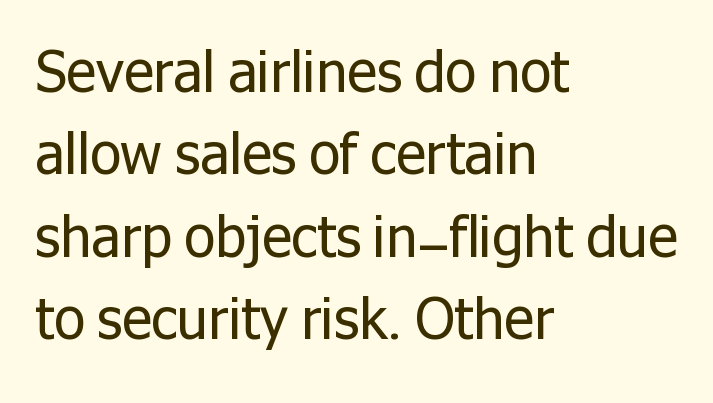
Q: Is the text bold? A: No.
Q: Is the text italic (slanted)? A: No, it is upright.
Q: Is the typeface a serif or a sans-serif typeface? A: Sans-serif.
Q: Is the text underlined? A: No.
Q: How is the paragraph aligned? A: Left-aligned.
Q: Is the spacing between letters normal or unusually wide? A: Normal.
Q: Is the spacing between lines tight, normal or loose? A: Normal.
Q: Width (condensed, normal, or wide)? A: Normal.
Q: Stroke contrast? A: Low.
Q: x-height? A: Medium.
Q: Monospaced? A: No.
